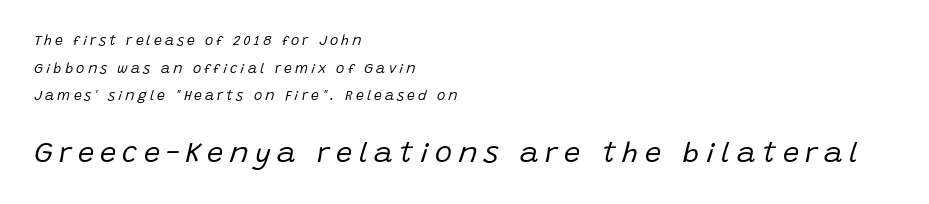
Q: Is the text bold? A: No.
Q: Is the text italic (slanted)? A: Yes, it leans right by about 15 degrees.
Q: Is the text underlined? A: No.
Q: How is the paragraph aligned? A: Left-aligned.
Q: Is the spacing between letters normal or unusually wide? A: Unusually wide.
Q: Is the spacing between lines tight, normal or loose? A: Loose.
Q: Which block of text is set in a larger size, the first (top) or the second (bottom)? A: The second (bottom) one.
Q: Width (condensed, normal, or wide)? A: Normal.
Q: Stroke contrast? A: Low.
Q: x-height? A: Large.
Q: Monospaced? A: No.
